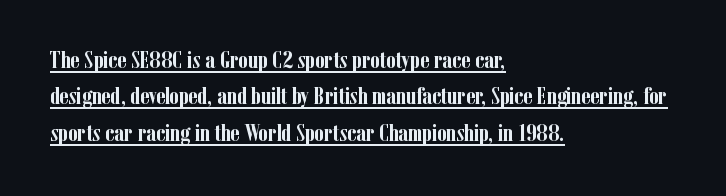
{"italic": "no", "bold": "yes", "underline": "yes", "align": "left", "line_spacing": "normal", "line_spacing_ratio": 1.52, "letter_spacing": "normal", "letter_spacing_em": 0.0, "glyph_px": 24}
